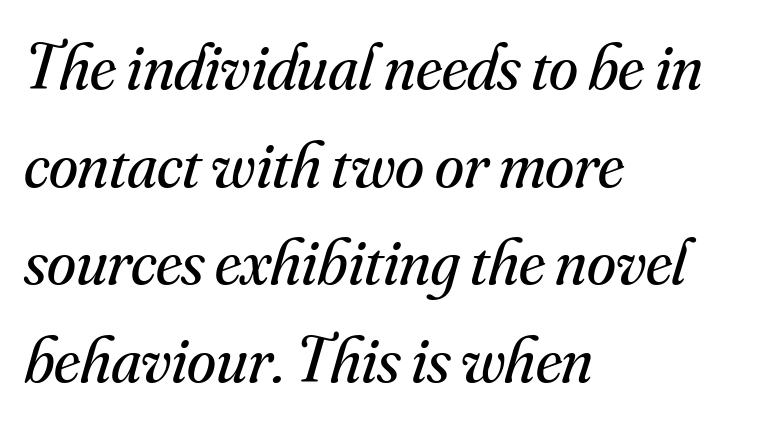
The image shows 66 px regular-weight serif type, italic (leaning right); set left-aligned, normal line spacing (1.48x), normal letter spacing, not underlined; medium stroke contrast and a small x-height.
